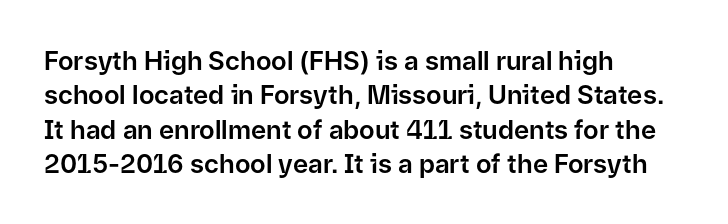
Here the glyphs are tracked normally, forming tight word shapes. Notice how the passage keeps a crisp vertical edge on the left only. A normal amount of white space separates one row of letters from the next. The string is rendered with underlining switched off.
